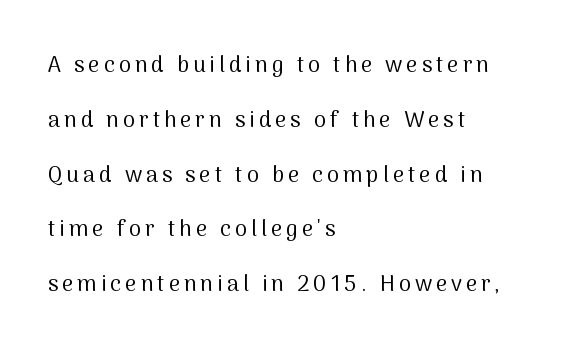
The image shows 22 px text type, upright; set left-aligned, loose line spacing (2.49x), not underlined.
